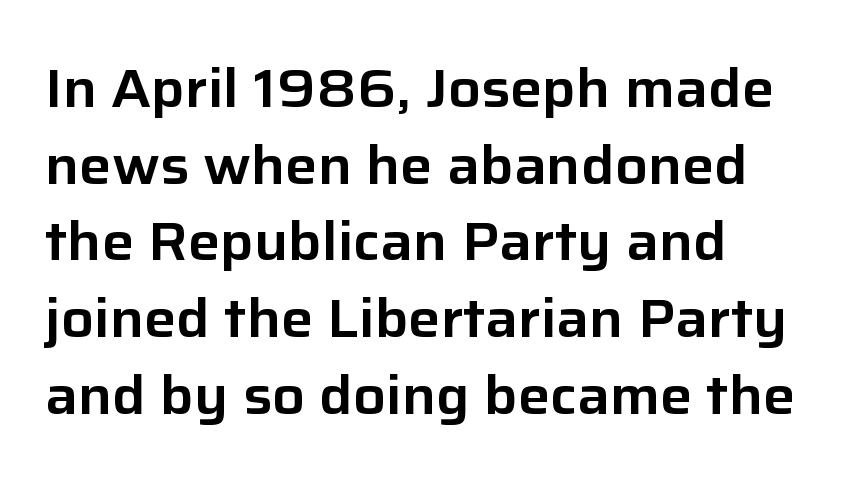
{"serif": "no", "italic": "no", "width": "normal", "stroke_contrast": "low", "x_height": "medium", "monospaced": "no", "underline": "no", "align": "left", "line_spacing": "normal", "line_spacing_ratio": 1.42, "letter_spacing": "normal", "letter_spacing_em": 0.0, "glyph_px": 54}
